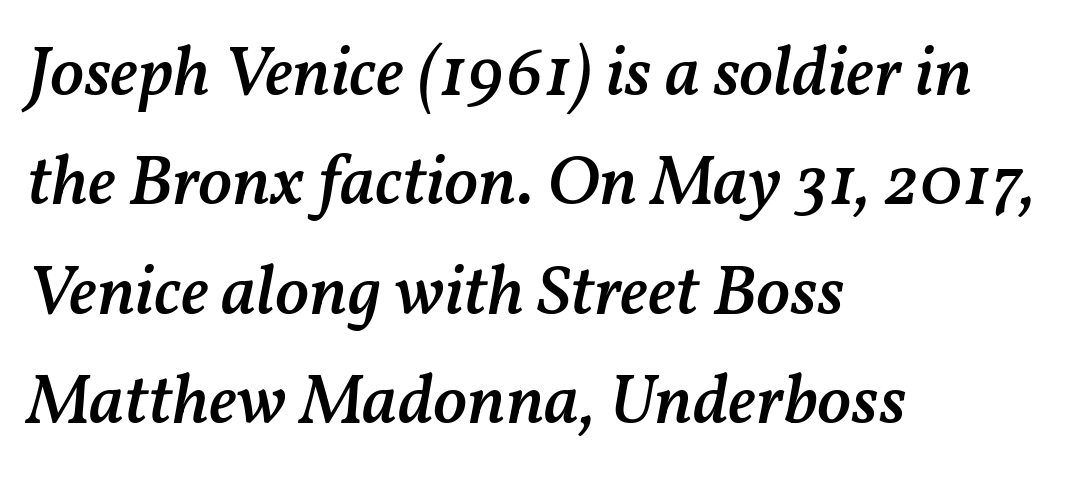
Q: Is the text bold? A: Semi-bold.
Q: Is the text italic (slanted)? A: Yes, it leans right by about 11 degrees.
Q: Is the text underlined? A: No.
Q: How is the paragraph aligned? A: Left-aligned.
Q: Is the spacing between letters normal or unusually wide? A: Normal.
Q: Is the spacing between lines tight, normal or loose? A: Normal.
Q: Width (condensed, normal, or wide)? A: Normal.
Q: Stroke contrast? A: Medium.
Q: x-height? A: Medium.
Q: Monospaced? A: No.
